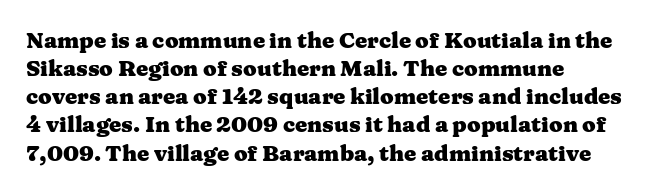
The image shows 22 px bold type, upright; set left-aligned, normal line spacing (1.28x), normal letter spacing, not underlined.
